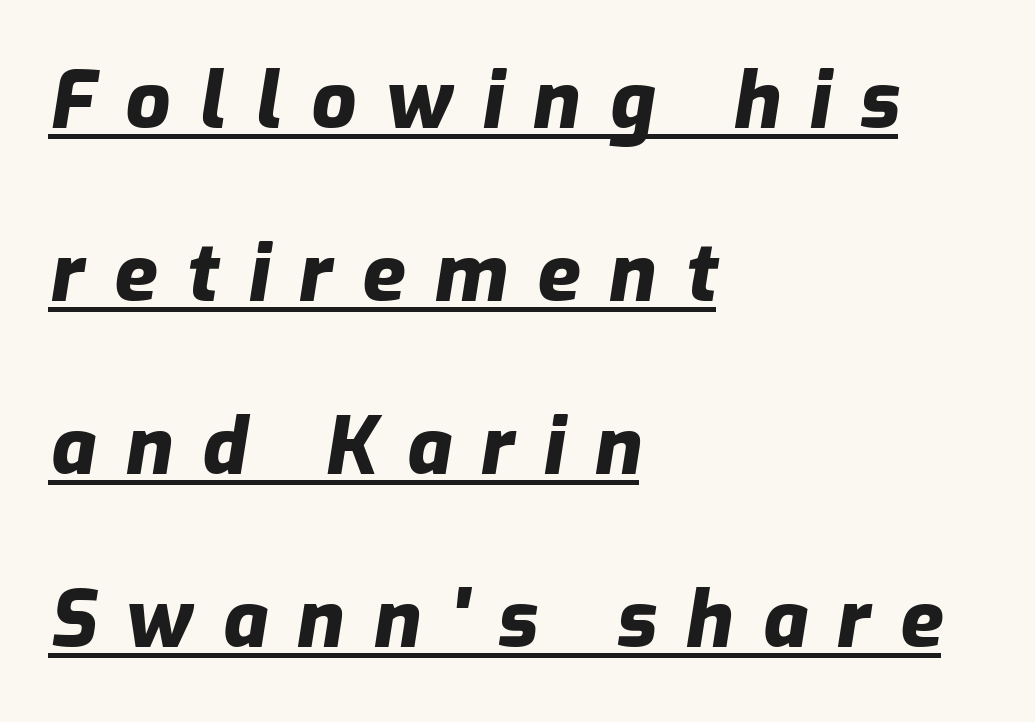
The image shows 79 px heavy type, italic (leaning right); set left-aligned, loose line spacing (2.19x), unusually wide letter spacing (+0.37 em), underlined; low stroke contrast and a medium x-height.
